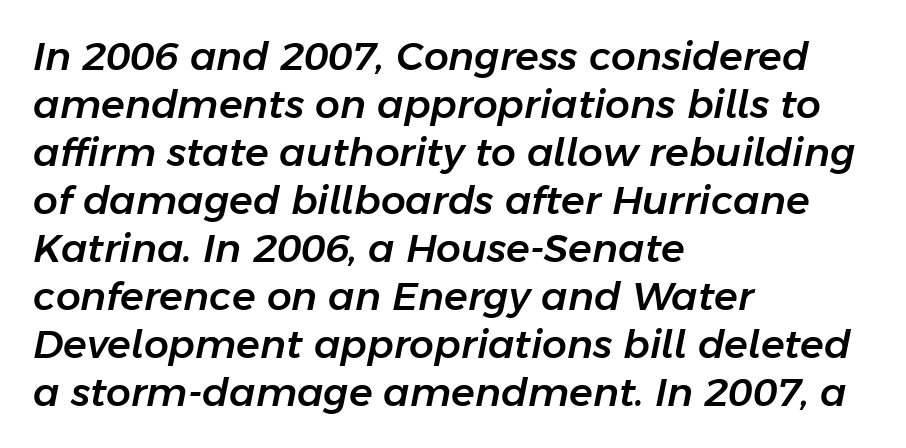
{"italic": "yes", "lean": "right", "slant_degrees": 11, "width": "normal", "stroke_contrast": "low", "x_height": "medium", "monospaced": "no", "underline": "no", "align": "left", "line_spacing_ratio": 1.23, "letter_spacing": "normal", "letter_spacing_em": 0.0, "glyph_px": 39}
